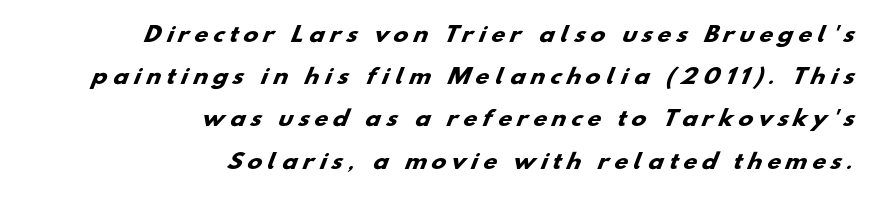
Q: Is the text bold? A: Yes.
Q: Is the text underlined? A: No.
Q: How is the paragraph aligned? A: Right-aligned.
Q: Is the spacing between letters normal or unusually wide? A: Unusually wide.
Q: Is the spacing between lines tight, normal or loose? A: Loose.
